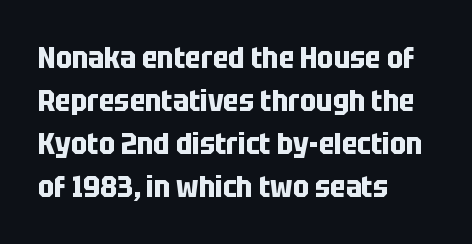
Q: Is the text bold? A: Yes.
Q: Is the text italic (slanted)? A: No, it is upright.
Q: Is the typeface a serif or a sans-serif typeface? A: Sans-serif.
Q: Is the text underlined? A: No.
Q: How is the paragraph aligned? A: Left-aligned.
Q: Is the spacing between letters normal or unusually wide? A: Normal.
Q: Is the spacing between lines tight, normal or loose? A: Normal.
Q: Width (condensed, normal, or wide)? A: Condensed.
Q: Stroke contrast? A: Low.
Q: x-height? A: Large.
Q: Monospaced? A: No.
